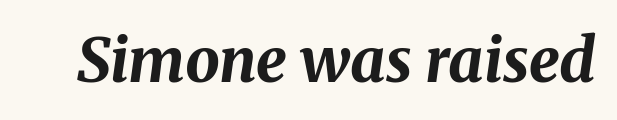
The image shows 61 px bold type, italic (leaning right); set normal letter spacing, not underlined; medium stroke contrast and a medium x-height.
